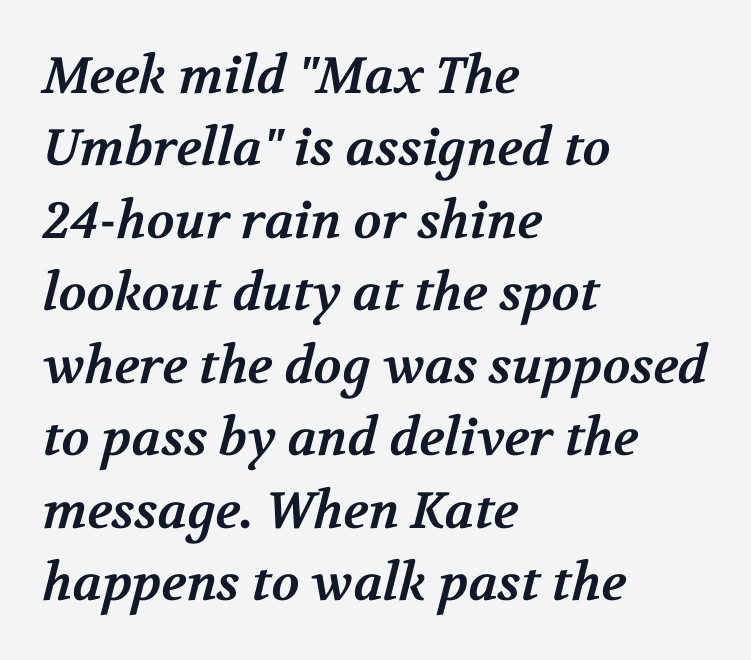
The image shows 51 px bold serif type; set left-aligned, normal line spacing (1.42x), normal letter spacing, not underlined; medium stroke contrast and a medium x-height.
